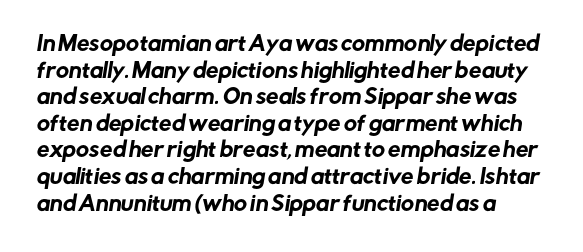
Q: Is the text underlined? A: No.
Q: How is the paragraph aligned? A: Left-aligned.
Q: Is the spacing between letters normal or unusually wide? A: Normal.
Q: Is the spacing between lines tight, normal or loose? A: Normal.
